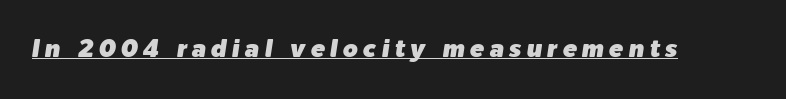
Notice how a bar underscores the lettering throughout. If you drew a line through each stem, it would be angled. Tracking value appears strongly positive — letters spread wide.
